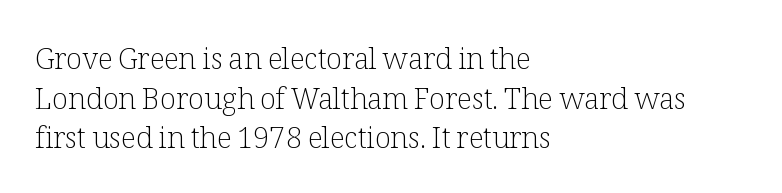
The tracking reads as untouched default to a designer's eye. Underline: absent. Casual observation: everything's shoved over to the left. Stroke thickness stays within the range of a standard reading face or lighter. Nope, not italic — everything's standing straight.
